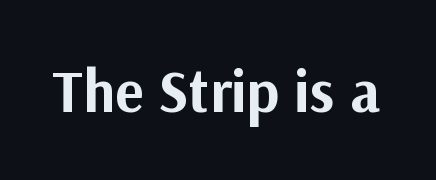
{"serif": "no", "italic": "no", "bold": "yes", "weight": "bold", "width": "normal", "stroke_contrast": "medium", "x_height": "medium", "monospaced": "no", "underline": "no", "letter_spacing": "normal", "letter_spacing_em": 0.0, "glyph_px": 60}
